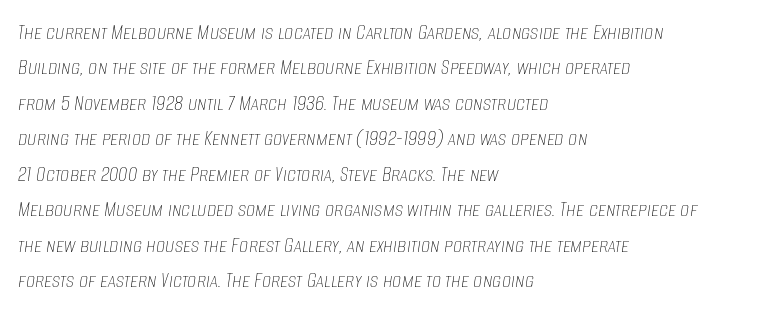
The image shows 23 px text type, italic (leaning right); set left-aligned, normal line spacing (1.54x), normal letter spacing, not underlined.
